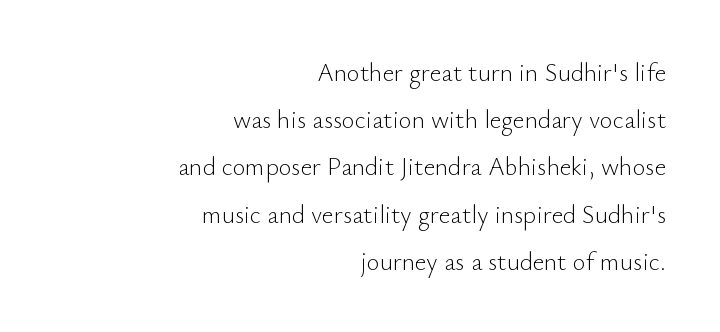
There is no visible air inserted between adjacent glyphs. A typesetter would mark this as roman, not italic. Each row of text sits above clean, open space. Nothing heavy about these letters — not bold at all.
